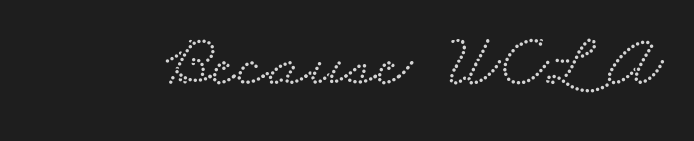
Q: Is the typeface a serif or a sans-serif typeface? A: Serif.
Q: Is the text underlined? A: No.
Q: Is the spacing between letters normal or unusually wide? A: Normal.
Q: Width (condensed, normal, or wide)? A: Wide.
Q: Stroke contrast? A: Low.
Q: x-height? A: Small.
Q: Monospaced? A: No.
